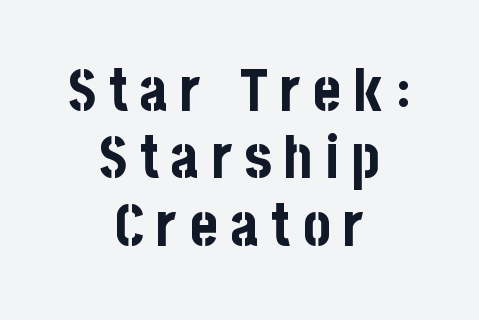
The image shows 59 px bold, condensed sans-serif type, upright; set centered, tight line spacing (1.14x), unusually wide letter spacing (+0.21 em), not underlined; low stroke contrast and a large x-height.
